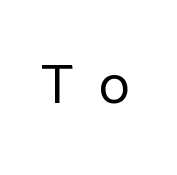
Q: Is the text bold? A: No.
Q: Is the text italic (slanted)? A: No, it is upright.
Q: Is the typeface a serif or a sans-serif typeface? A: Sans-serif.
Q: Is the text underlined? A: No.
Q: Is the spacing between letters normal or unusually wide? A: Unusually wide.
Q: Width (condensed, normal, or wide)? A: Normal.
Q: Stroke contrast? A: Low.
Q: x-height? A: Medium.
Q: Monospaced? A: No.
